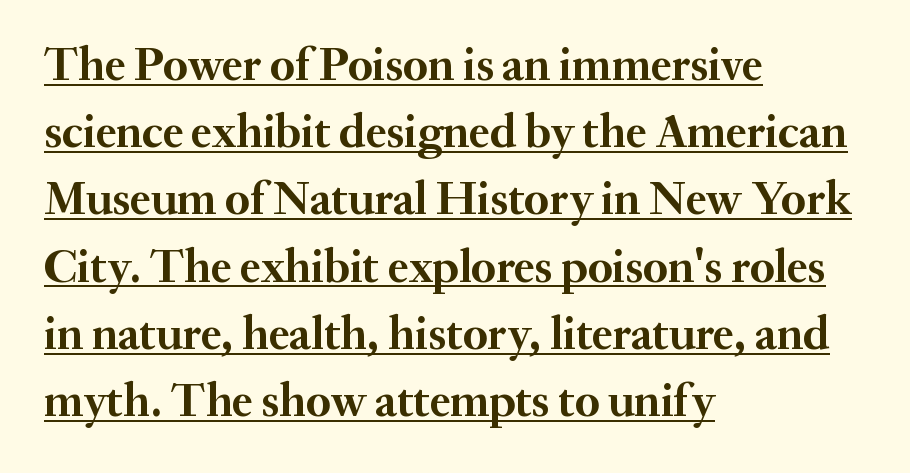
The image shows 47 px semibold serif type, upright; set left-aligned, normal line spacing (1.43x), normal letter spacing, underlined; medium stroke contrast and a small x-height.
